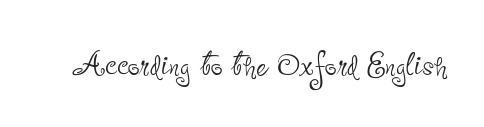
Q: Is the text bold? A: No.
Q: Is the text italic (slanted)? A: Yes.
Q: Is the typeface a serif or a sans-serif typeface? A: Sans-serif.
Q: Is the text underlined? A: No.
Q: Is the spacing between letters normal or unusually wide? A: Normal.
Q: Width (condensed, normal, or wide)? A: Condensed.
Q: Stroke contrast? A: Low.
Q: x-height? A: Small.
Q: Monospaced? A: No.
